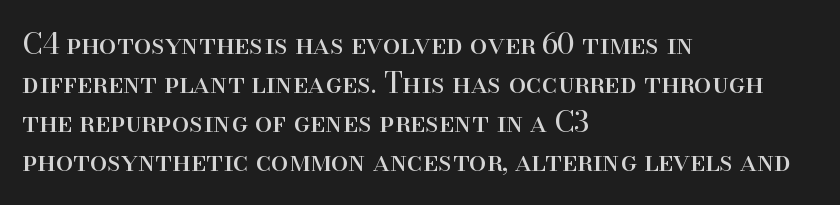
The image shows 28 px regular-weight serif type, upright; set left-aligned, normal line spacing (1.39x), normal letter spacing, not underlined; high stroke contrast and a small x-height.
